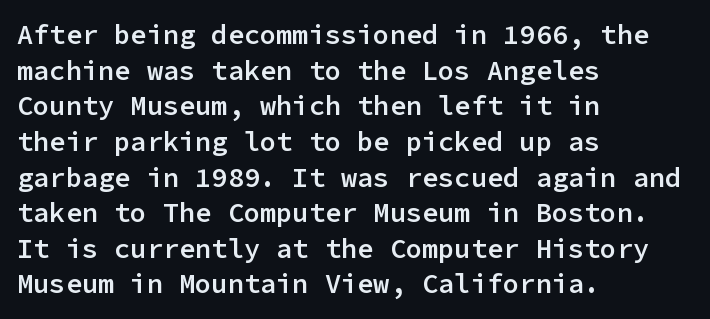
Q: Is the text bold? A: Semi-bold.
Q: Is the text italic (slanted)? A: No, it is upright.
Q: Is the text underlined? A: No.
Q: How is the paragraph aligned? A: Left-aligned.
Q: Is the spacing between letters normal or unusually wide? A: Normal.
Q: Is the spacing between lines tight, normal or loose? A: Normal.
